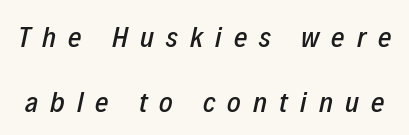
{"italic": "yes", "lean": "right", "slant_degrees": 12, "width": "condensed", "stroke_contrast": "low", "x_height": "medium", "monospaced": "no", "underline": "no", "line_spacing": "loose", "line_spacing_ratio": 2.23, "letter_spacing": "wide", "letter_spacing_em": 0.42, "glyph_px": 29}
